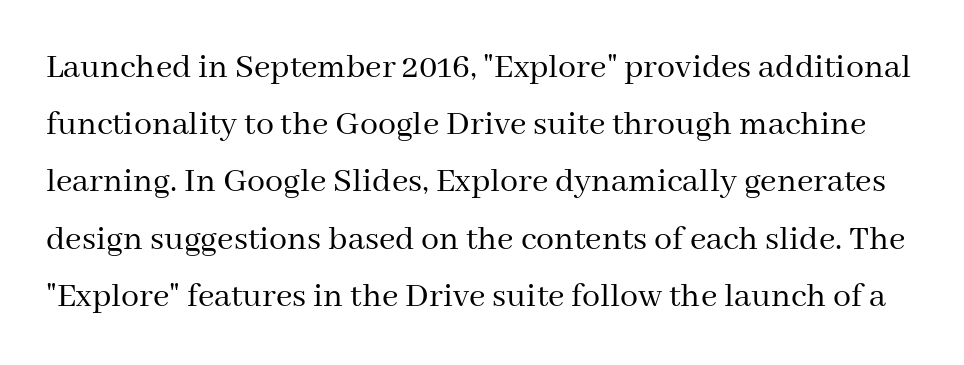
Glance below the letters and you will spot only blank space. Unlike a clean sans, this face finishes its strokes with serifs. No italicization has been applied; the sample stays upright. The typesetting does not lean heavy: it is not bold. Spacing verdict: proportional, widths tailored to each character.
